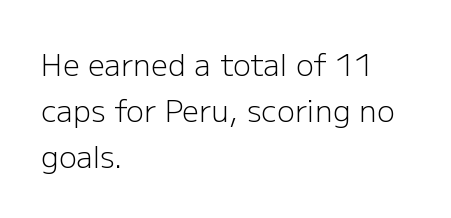
The image shows 30 px light sans-serif type, upright; set left-aligned, normal line spacing (1.53x), normal letter spacing, not underlined; low stroke contrast and a medium x-height.
